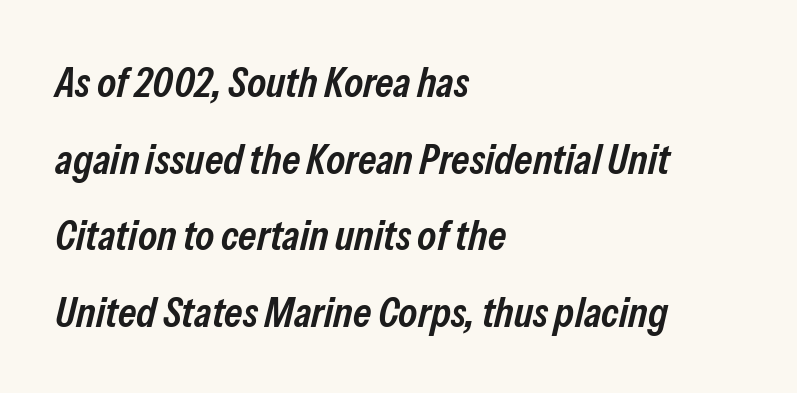
{"italic": "yes", "lean": "right", "slant_degrees": 13, "bold": "semi", "weight": "semibold", "width": "condensed", "stroke_contrast": "low", "x_height": "medium", "monospaced": "no", "underline": "no", "align": "left", "line_spacing_ratio": 1.78, "letter_spacing": "normal", "letter_spacing_em": 0.0, "glyph_px": 43}
